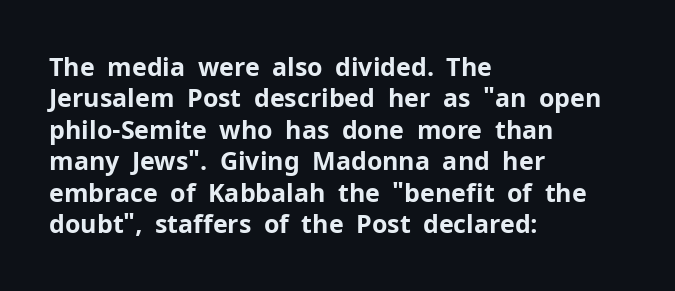
{"italic": "no", "bold": "yes", "underline": "no", "align": "left", "line_spacing": "normal", "line_spacing_ratio": 1.26, "letter_spacing": "normal", "letter_spacing_em": 0.0, "glyph_px": 25}
